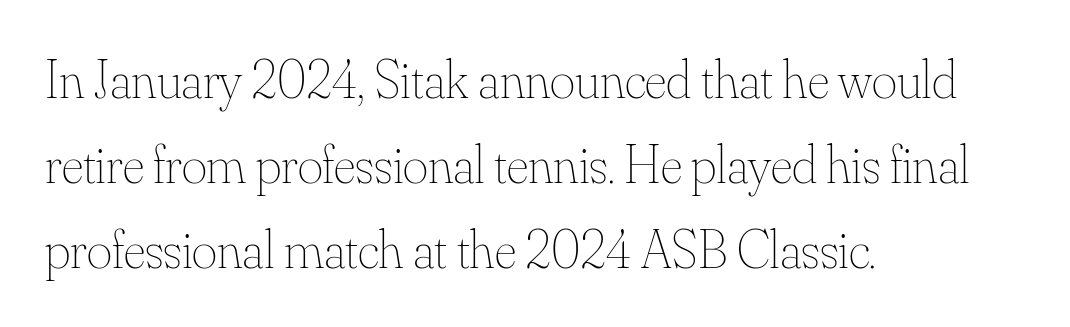
Q: Is the text bold? A: No.
Q: Is the text italic (slanted)? A: No, it is upright.
Q: Is the text underlined? A: No.
Q: How is the paragraph aligned? A: Left-aligned.
Q: Is the spacing between letters normal or unusually wide? A: Normal.
Q: Is the spacing between lines tight, normal or loose? A: Normal.
Q: Width (condensed, normal, or wide)? A: Normal.
Q: Stroke contrast? A: Medium.
Q: x-height? A: Small.
Q: Monospaced? A: No.
